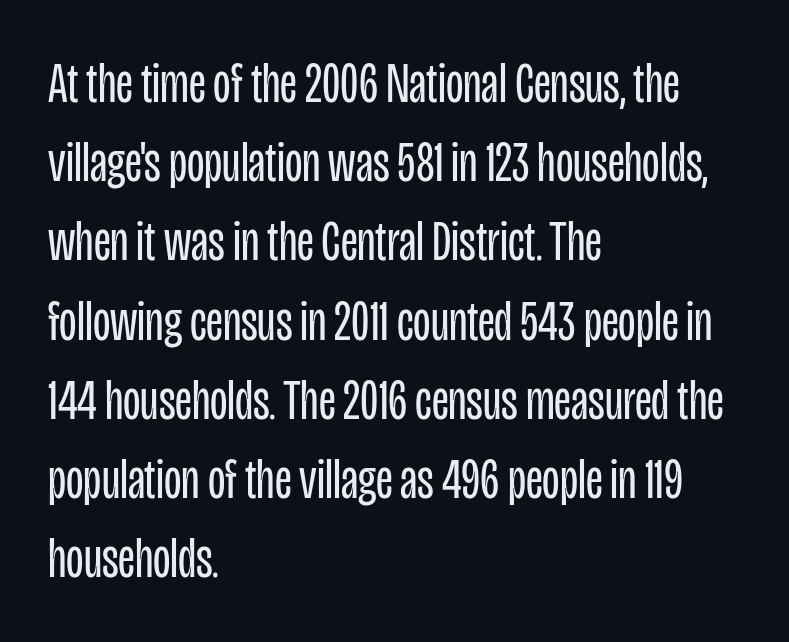
The type family on display is of the sans-serif kind. The designer left line spacing at the default. Upright lettering throughout. The rendering uses natural spacing where letterforms have individual widths.
